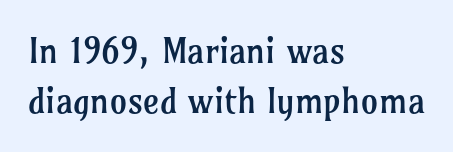
{"serif": "yes", "italic": "no", "bold": "no", "weight": "regular", "width": "normal", "stroke_contrast": "low", "x_height": "medium", "monospaced": "no", "underline": "no", "align": "left", "line_spacing": "normal", "line_spacing_ratio": 1.43, "letter_spacing": "normal", "letter_spacing_em": 0.0, "glyph_px": 35}
